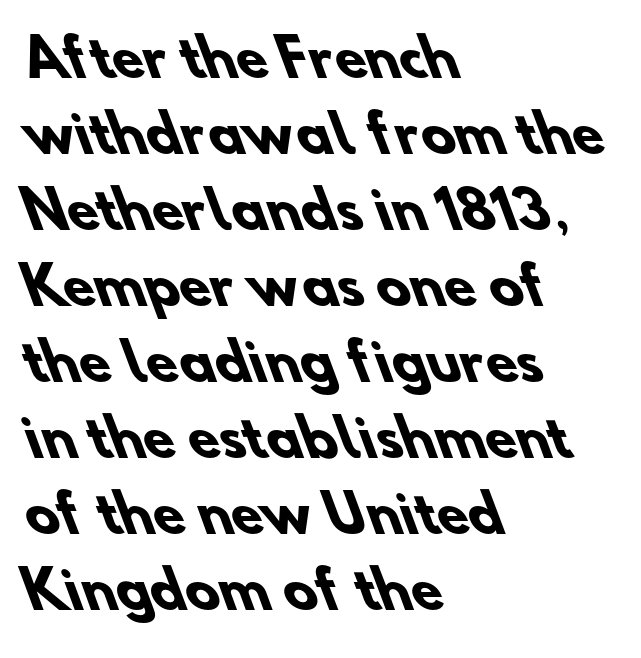
The image shows 51 px heavy sans-serif type; set left-aligned, normal line spacing (1.49x), normal letter spacing, not underlined; low stroke contrast and a small x-height.
